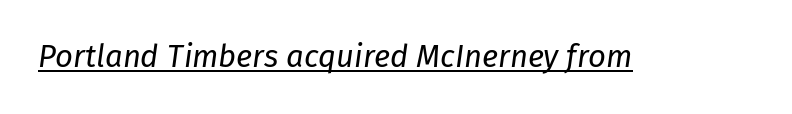
Underlined type. The letters are slanted; this is an italic face. You could not count columns in this text — the font is proportionally spaced. This sample uses plain, unmodified letter spacing. Weight: regular or lighter.
